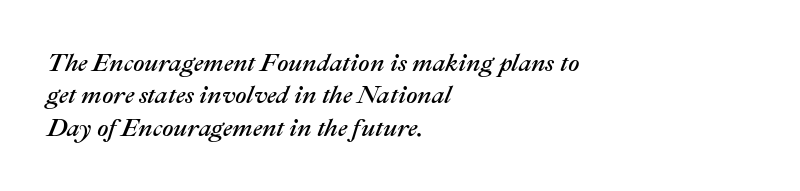
Q: Is the text italic (slanted)? A: Yes, it leans right by about 22 degrees.
Q: Is the text underlined? A: No.
Q: How is the paragraph aligned? A: Left-aligned.
Q: Is the spacing between letters normal or unusually wide? A: Normal.
Q: Is the spacing between lines tight, normal or loose? A: Normal.
